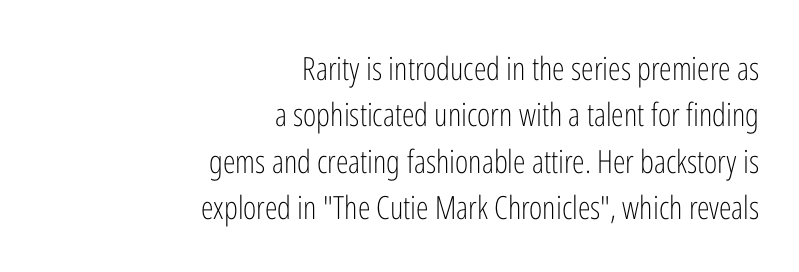
{"serif": "no", "italic": "no", "bold": "no", "weight": "light", "width": "condensed", "stroke_contrast": "low", "x_height": "medium", "monospaced": "no", "underline": "no", "align": "right", "line_spacing": "normal", "line_spacing_ratio": 1.45, "letter_spacing": "normal", "letter_spacing_em": 0.0, "glyph_px": 32}
